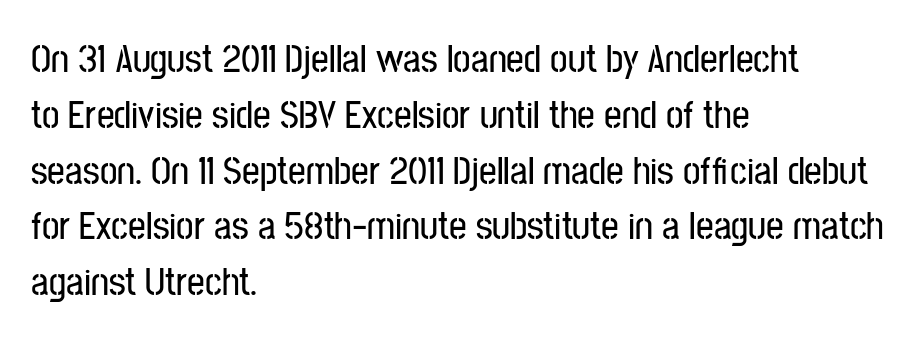
The image shows 39 px condensed sans-serif type, upright; set left-aligned, normal line spacing (1.43x), normal letter spacing, not underlined; low stroke contrast and a medium x-height.
